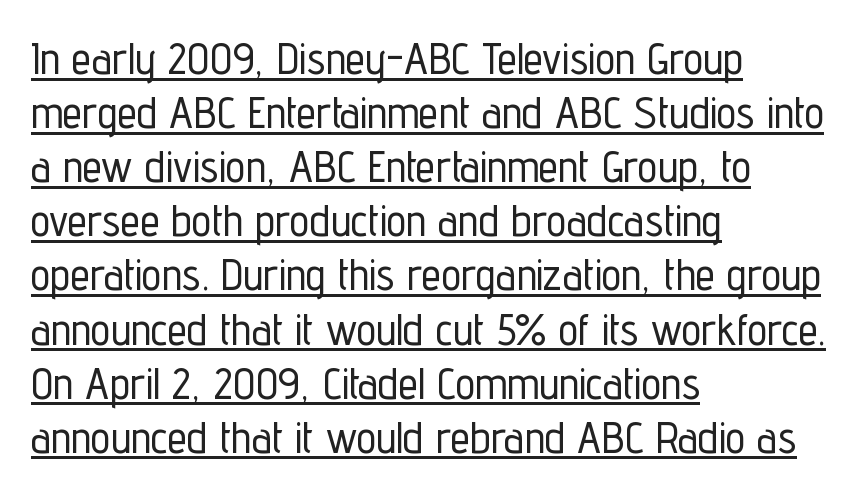
The image shows 44 px condensed sans-serif type, upright; set left-aligned, line spacing 1.23x, normal letter spacing, underlined; low stroke contrast and a medium x-height.
